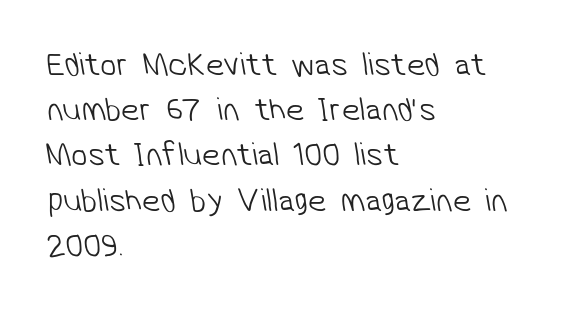
Q: Is the text bold? A: No.
Q: Is the typeface a serif or a sans-serif typeface? A: Sans-serif.
Q: Is the text underlined? A: No.
Q: How is the paragraph aligned? A: Left-aligned.
Q: Is the spacing between letters normal or unusually wide? A: Normal.
Q: Is the spacing between lines tight, normal or loose? A: Normal.
Q: Width (condensed, normal, or wide)? A: Normal.
Q: Stroke contrast? A: Low.
Q: x-height? A: Medium.
Q: Monospaced? A: No.
